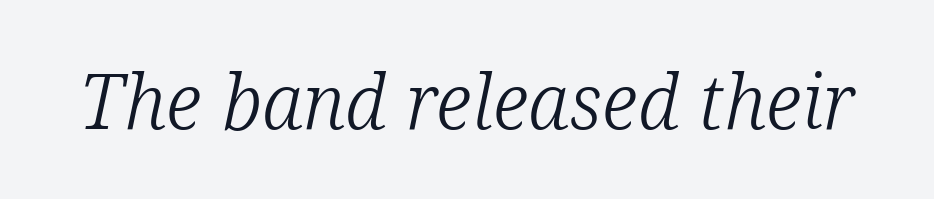
The gap between lines stays unmarked. Here the designer chose a conventional face with non-uniform glyph widths. There's an unmistakable incline to the writing here. Type style note: has serifs.
